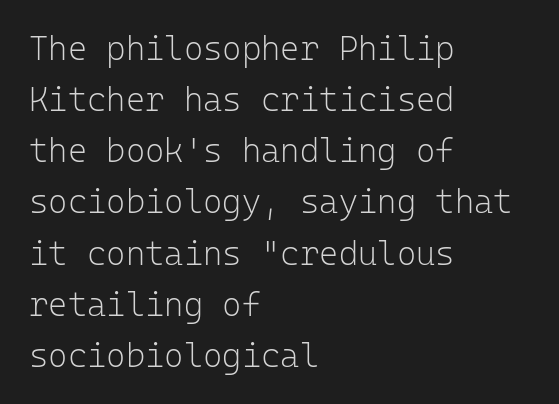
The image shows 33 px light sans-serif type, upright, monospaced; set left-aligned, normal line spacing (1.55x), normal letter spacing, not underlined; low stroke contrast and a medium x-height.
